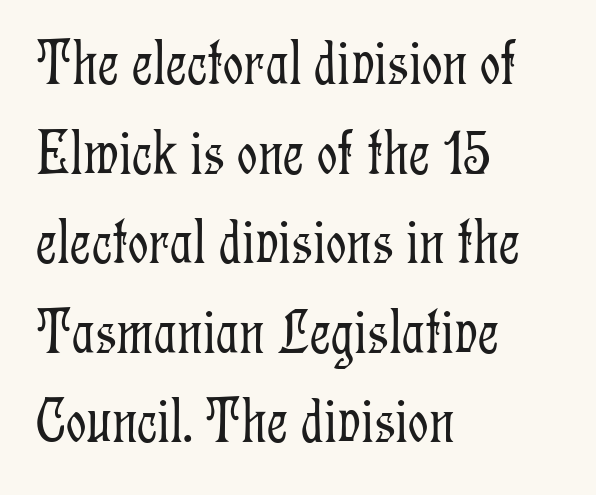
Letters rest on an invisible, unmarked baseline. The rendering uses natural spacing where letterforms have individual widths. In terms of letterform style, serifs are clearly present. Bold? No — there's no thickening of the strokes. In terms of letterspacing, this is plain default setting.
